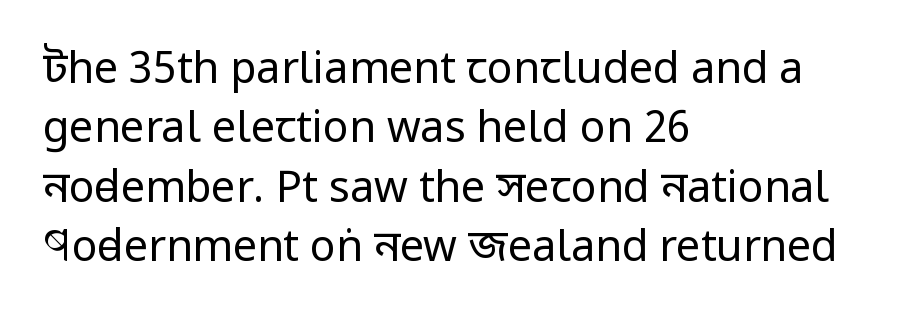
Q: Is the text bold? A: No.
Q: Is the text italic (slanted)? A: No, it is upright.
Q: Is the typeface a serif or a sans-serif typeface? A: Sans-serif.
Q: Is the text underlined? A: No.
Q: How is the paragraph aligned? A: Left-aligned.
Q: Is the spacing between letters normal or unusually wide? A: Normal.
Q: Is the spacing between lines tight, normal or loose? A: Normal.
Q: Width (condensed, normal, or wide)? A: Condensed.
Q: Stroke contrast? A: Low.
Q: x-height? A: Large.
Q: Monospaced? A: No.
